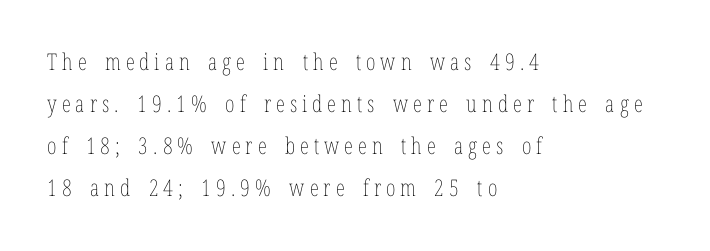
Every row of glyphs begins at an identical x-position on the left. The foot of each line stays bare and open. Do the letters lean? They stand straight. The weight tops out at a normal text grade. Tracking here is generous; glyphs stand well apart from one another.
